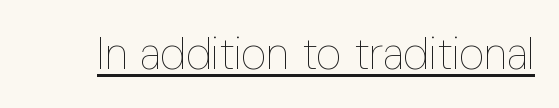
The image shows 44 px thin, condensed type, upright; set normal letter spacing, underlined; low stroke contrast and a medium x-height.
